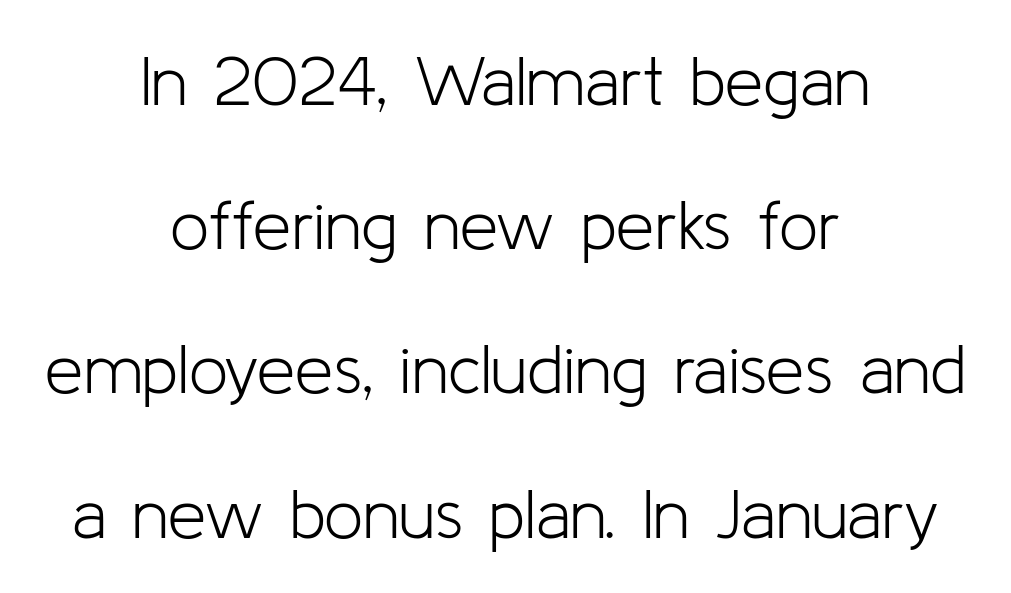
{"serif": "no", "italic": "no", "bold": "no", "weight": "light", "width": "normal", "stroke_contrast": "low", "x_height": "medium", "monospaced": "no", "underline": "no", "align": "center", "line_spacing": "loose", "line_spacing_ratio": 2.09, "letter_spacing": "normal", "letter_spacing_em": 0.0, "glyph_px": 69}
